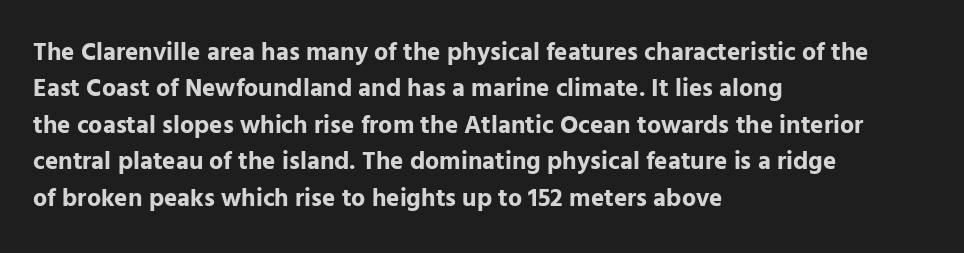
Q: Is the text bold? A: Yes.
Q: Is the text italic (slanted)? A: No, it is upright.
Q: Is the text underlined? A: No.
Q: How is the paragraph aligned? A: Left-aligned.
Q: Is the spacing between letters normal or unusually wide? A: Normal.
Q: Is the spacing between lines tight, normal or loose? A: Normal.
